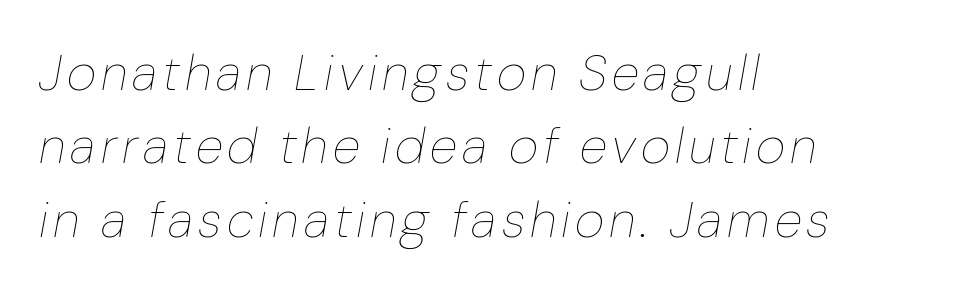
{"italic": "yes", "lean": "right", "slant_degrees": 10, "bold": "no", "weight": "thin", "width": "normal", "stroke_contrast": "low", "x_height": "medium", "monospaced": "no", "underline": "no", "align": "left", "line_spacing": "normal", "line_spacing_ratio": 1.44, "glyph_px": 51}
